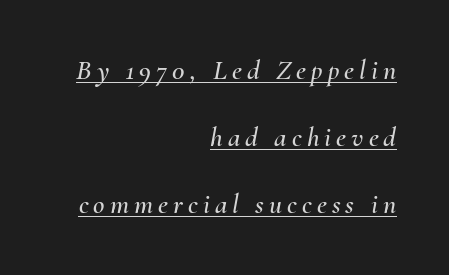
The image shows 28 px text type, italic (leaning right); set right-aligned, loose line spacing (2.39x), underlined; medium stroke contrast and a small x-height.
